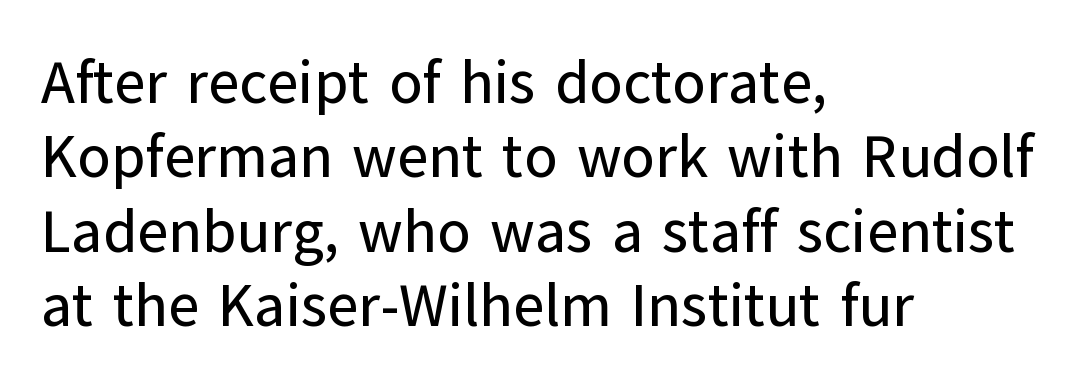
The image shows 60 px sans-serif type, upright; set left-aligned, line spacing 1.24x, normal letter spacing, not underlined; low stroke contrast and a medium x-height.
